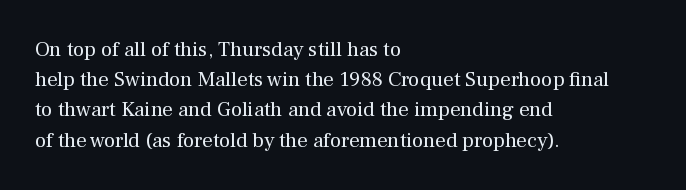
{"italic": "no", "bold": "no", "underline": "no", "align": "left", "line_spacing": "normal", "line_spacing_ratio": 1.44, "letter_spacing": "normal", "letter_spacing_em": 0.0, "glyph_px": 21}
